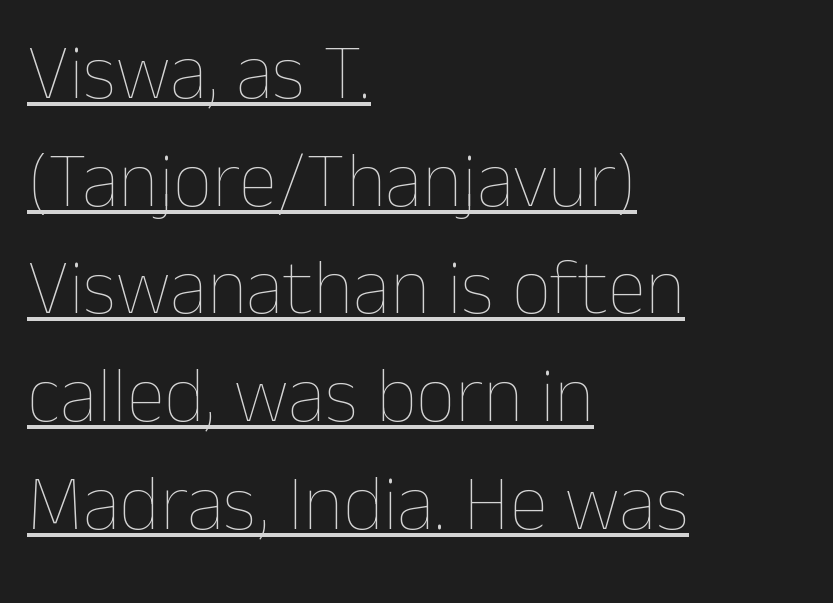
{"italic": "no", "bold": "no", "weight": "thin", "width": "normal", "stroke_contrast": "low", "x_height": "medium", "monospaced": "no", "underline": "yes", "align": "left", "line_spacing": "normal", "line_spacing_ratio": 1.38, "letter_spacing": "normal", "letter_spacing_em": 0.0, "glyph_px": 78}
